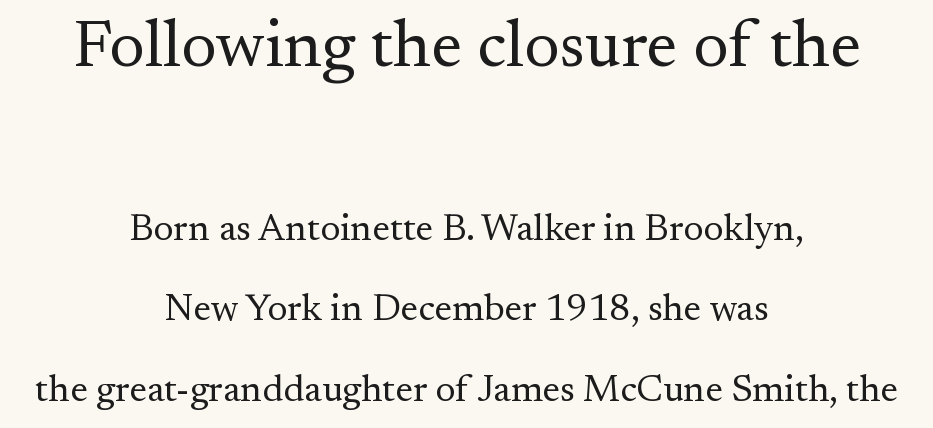
Q: Is the text bold? A: No.
Q: Is the text italic (slanted)? A: No, it is upright.
Q: Is the typeface a serif or a sans-serif typeface? A: Serif.
Q: Is the text underlined? A: No.
Q: How is the paragraph aligned? A: Centered.
Q: Is the spacing between letters normal or unusually wide? A: Normal.
Q: Is the spacing between lines tight, normal or loose? A: Loose.
Q: Which block of text is set in a larger size, the first (top) or the second (bottom)? A: The first (top) one.
Q: Width (condensed, normal, or wide)? A: Normal.
Q: Stroke contrast? A: Medium.
Q: x-height? A: Small.
Q: Monospaced? A: No.
